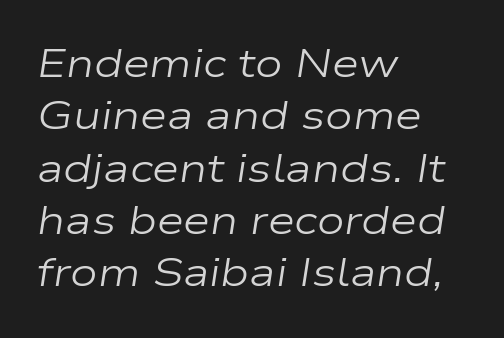
Looks like regular typesetting: each glyph gets only the width it needs. This rendering uses left alignment, leaving the right contour irregular. This rendering leaves character spacing at its baseline value. Yep, that's italic — everything's leaning. Weight: regular or lighter.
